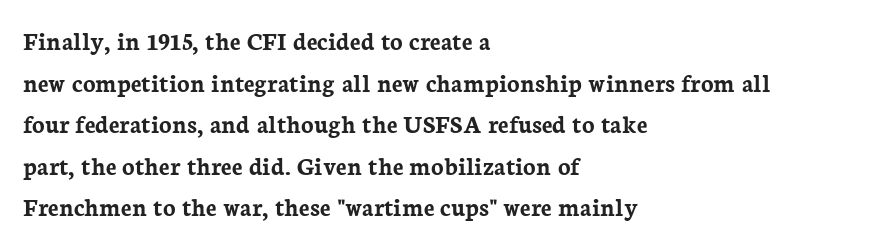
Q: Is the text bold? A: Yes.
Q: Is the text italic (slanted)? A: No, it is upright.
Q: Is the text underlined? A: No.
Q: How is the paragraph aligned? A: Left-aligned.
Q: Is the spacing between letters normal or unusually wide? A: Normal.
Q: Is the spacing between lines tight, normal or loose? A: Normal.
